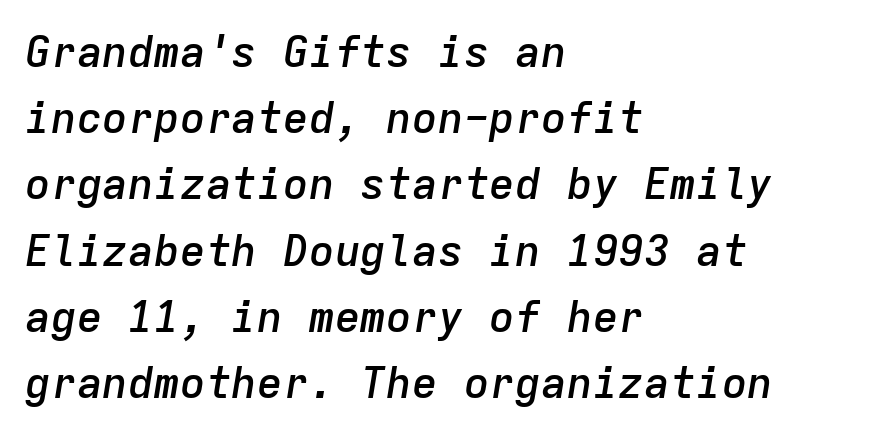
{"italic": "yes", "lean": "right", "slant_degrees": 9, "bold": "semi", "weight": "semibold", "width": "normal", "stroke_contrast": "low", "x_height": "medium", "monospaced": "yes", "underline": "no", "align": "left", "line_spacing": "normal", "line_spacing_ratio": 1.54, "letter_spacing": "normal", "letter_spacing_em": 0.0, "glyph_px": 43}
